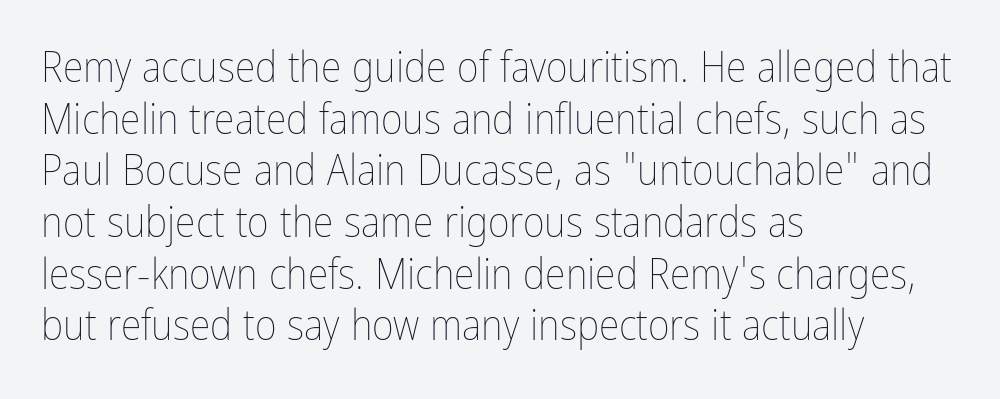
Q: Is the text bold? A: No.
Q: Is the text italic (slanted)? A: No, it is upright.
Q: Is the text underlined? A: No.
Q: How is the paragraph aligned? A: Left-aligned.
Q: Is the spacing between letters normal or unusually wide? A: Normal.
Q: Width (condensed, normal, or wide)? A: Condensed.
Q: Stroke contrast? A: Low.
Q: x-height? A: Medium.
Q: Monospaced? A: No.
